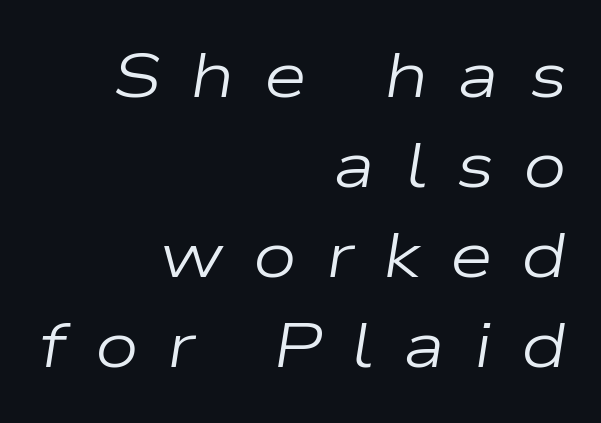
Q: Is the text bold? A: No.
Q: Is the text italic (slanted)? A: Yes, it leans right by about 9 degrees.
Q: Is the text underlined? A: No.
Q: How is the paragraph aligned? A: Right-aligned.
Q: Is the spacing between letters normal or unusually wide? A: Unusually wide.
Q: Is the spacing between lines tight, normal or loose? A: Normal.
Q: Width (condensed, normal, or wide)? A: Wide.
Q: Stroke contrast? A: Low.
Q: x-height? A: Medium.
Q: Monospaced? A: No.
